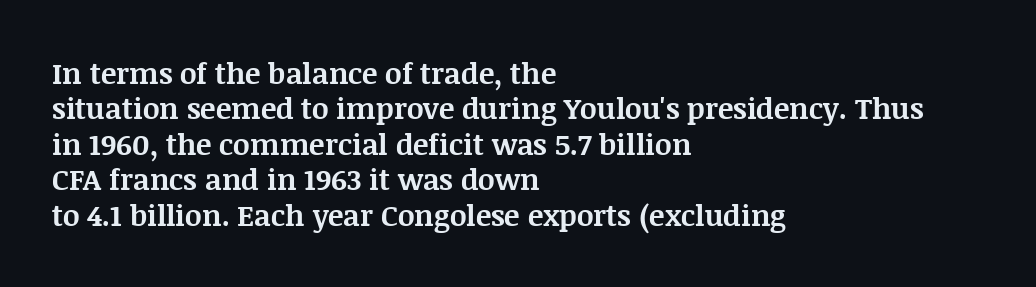
Q: Is the text bold? A: Yes.
Q: Is the text italic (slanted)? A: No, it is upright.
Q: Is the typeface a serif or a sans-serif typeface? A: Serif.
Q: Is the text underlined? A: No.
Q: How is the paragraph aligned? A: Left-aligned.
Q: Is the spacing between letters normal or unusually wide? A: Normal.
Q: Width (condensed, normal, or wide)? A: Normal.
Q: Stroke contrast? A: Medium.
Q: x-height? A: Large.
Q: Monospaced? A: No.
